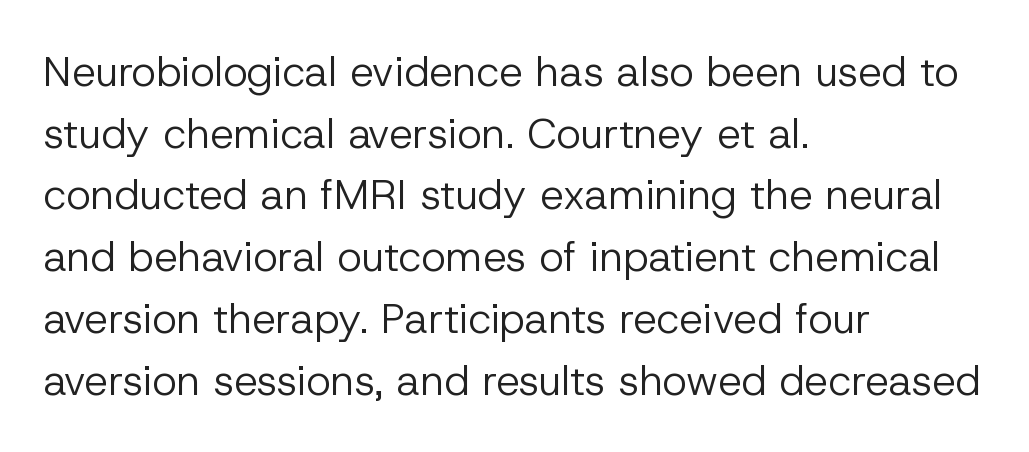
Are there feet on the stems? There aren't — it's a sans. Casual observation: everything's shoved over to the left. A normal amount of white space separates one row of letters from the next. Default kerning and tracking; the words read as compact shapes. A typesetter would mark this as roman, not italic.
